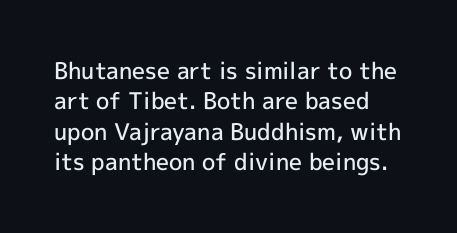
The line texture is even and compact thanks to regular tracking. Characters remain perfectly vertical along every line. Unmarked baselines from the first word to the last. Reading down the column, the eye jumps a familiar distance to each next line. The sample has been set in demibold, a notch under bold.
